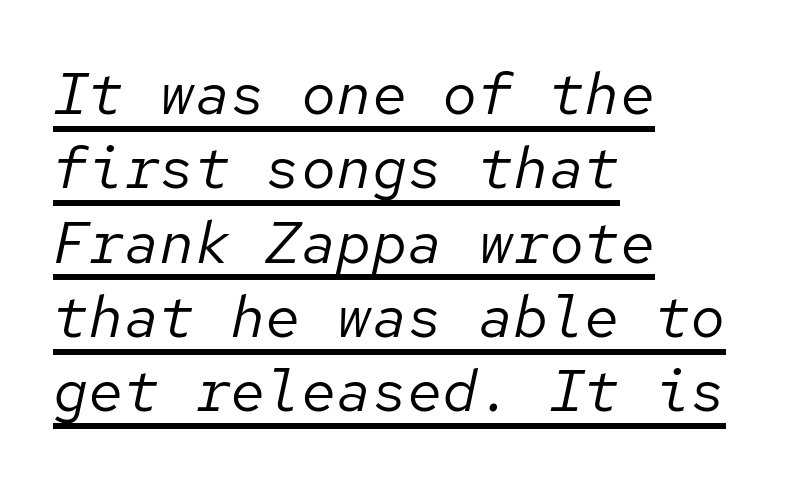
{"italic": "yes", "lean": "right", "slant_degrees": 12, "bold": "no", "weight": "regular", "width": "normal", "stroke_contrast": "low", "x_height": "medium", "monospaced": "yes", "underline": "yes", "align": "left", "line_spacing": "normal", "line_spacing_ratio": 1.26, "letter_spacing": "normal", "letter_spacing_em": 0.0, "glyph_px": 59}
